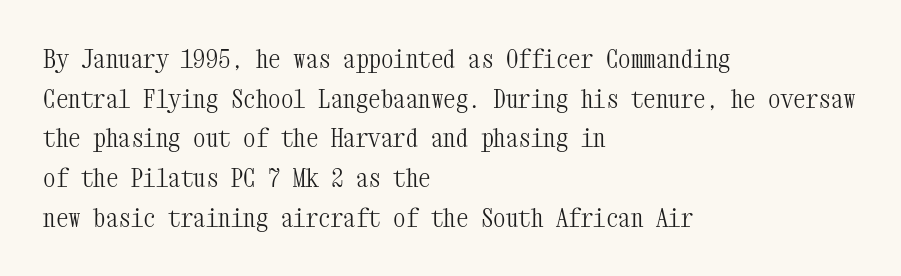
{"italic": "no", "bold": "no", "underline": "no", "align": "left", "line_spacing": "normal", "line_spacing_ratio": 1.59, "letter_spacing": "normal", "letter_spacing_em": 0.0, "glyph_px": 25}
